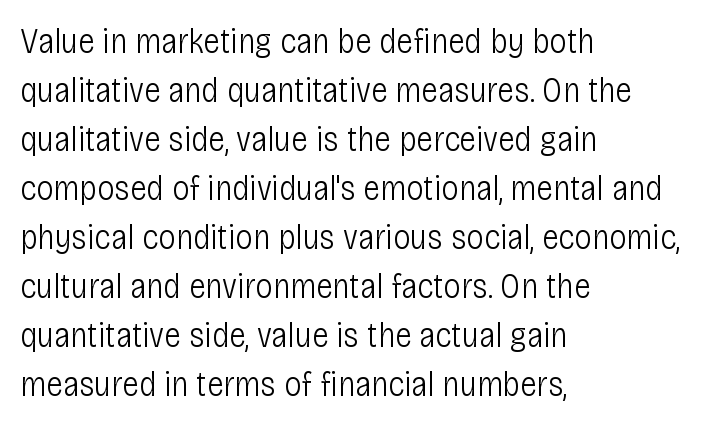
{"serif": "no", "italic": "no", "bold": "no", "weight": "light", "width": "condensed", "stroke_contrast": "low", "x_height": "large", "monospaced": "no", "underline": "no", "align": "left", "line_spacing": "normal", "line_spacing_ratio": 1.4, "letter_spacing": "normal", "letter_spacing_em": 0.0, "glyph_px": 35}
